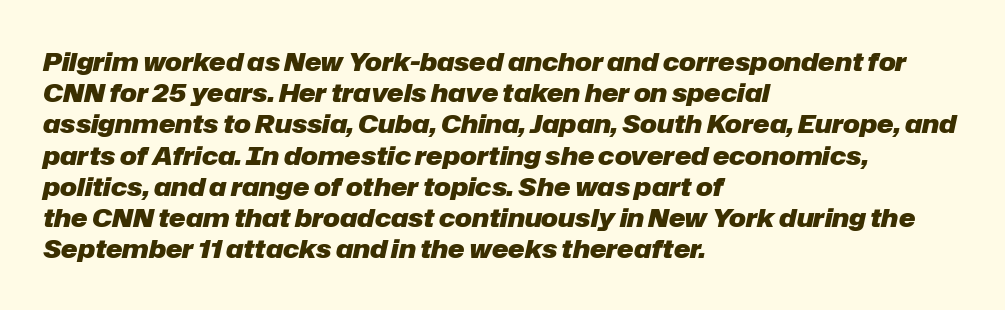
Q: Is the text bold? A: Yes.
Q: Is the text italic (slanted)? A: Yes, it leans right by about 12 degrees.
Q: Is the text underlined? A: No.
Q: How is the paragraph aligned? A: Left-aligned.
Q: Is the spacing between letters normal or unusually wide? A: Normal.
Q: Is the spacing between lines tight, normal or loose? A: Normal.
